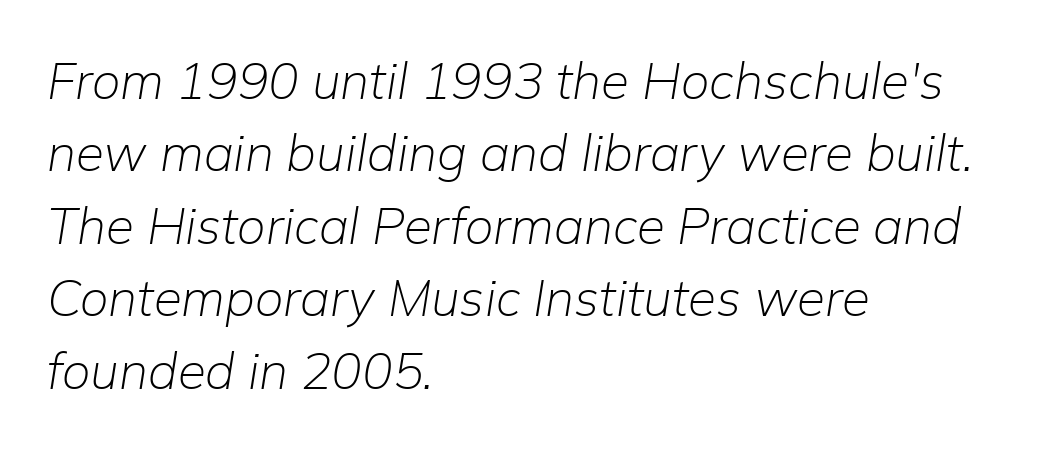
These lines were composed using italics. You could not count columns in this text — the font is proportionally spaced. Rule under the text: the space is simply empty. The passage is arranged the way most books set body copy — flush left.
